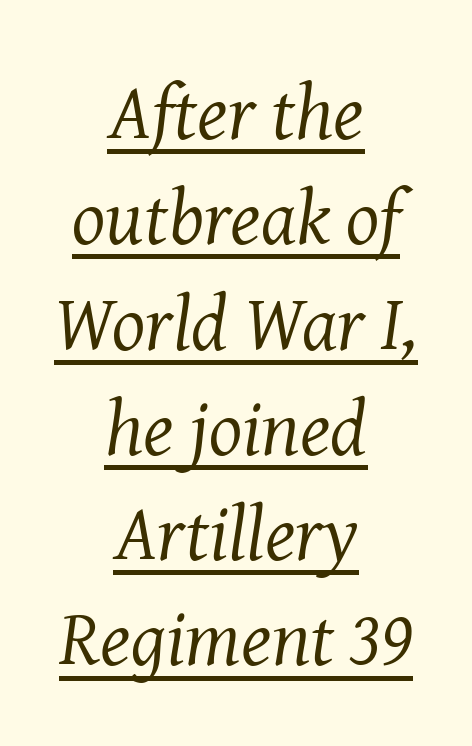
{"serif": "yes", "italic": "yes", "lean": "right", "slant_degrees": 8, "bold": "no", "weight": "regular", "width": "normal", "stroke_contrast": "medium", "x_height": "medium", "monospaced": "no", "underline": "yes", "align": "center", "line_spacing": "normal", "line_spacing_ratio": 1.35, "letter_spacing": "normal", "letter_spacing_em": 0.0, "glyph_px": 78}
